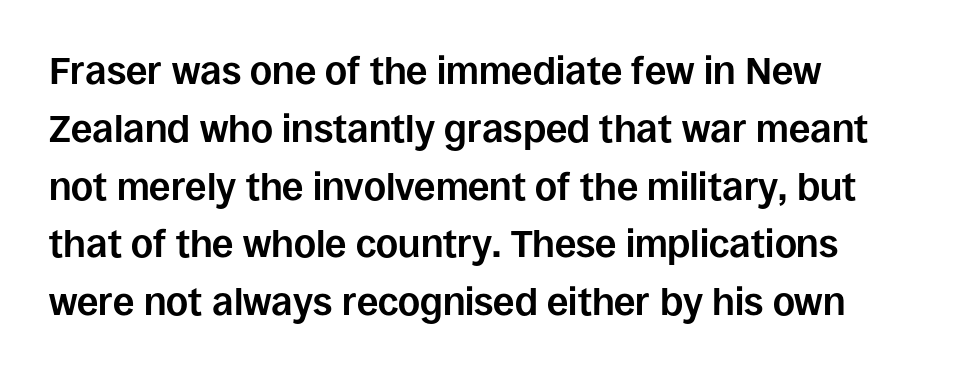
The image shows 38 px bold sans-serif type, upright; set normal line spacing (1.52x), normal letter spacing, not underlined; low stroke contrast and a large x-height.
